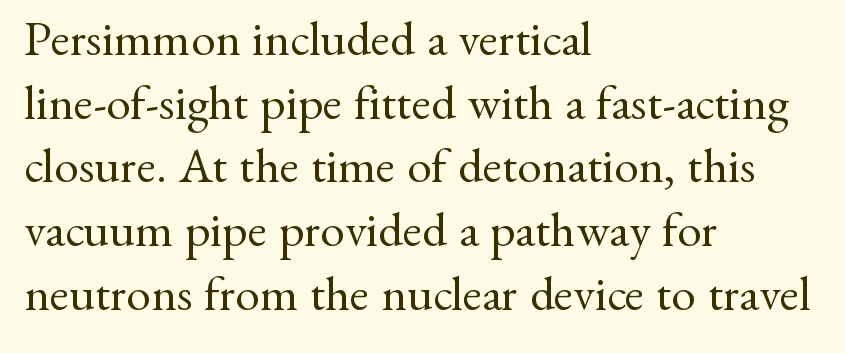
Honestly, there is no underline to notice here at all. Letterform terminals end in serifs throughout the passage. Evenly set lines give the paragraph a standard silhouette. Is this a fixed-width face? No — the glyphs have proportional, varying widths.
